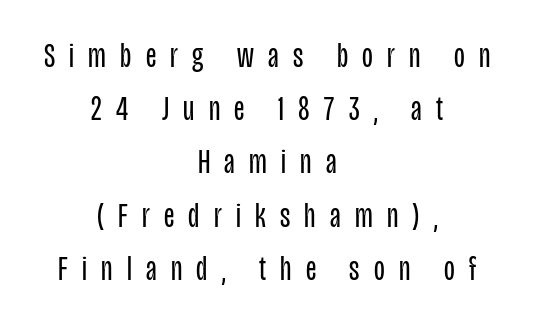
Q: Is the text bold? A: No.
Q: Is the text italic (slanted)? A: No, it is upright.
Q: Is the typeface a serif or a sans-serif typeface? A: Sans-serif.
Q: Is the text underlined? A: No.
Q: How is the paragraph aligned? A: Centered.
Q: Is the spacing between letters normal or unusually wide? A: Unusually wide.
Q: Is the spacing between lines tight, normal or loose? A: Normal.
Q: Width (condensed, normal, or wide)? A: Condensed.
Q: Stroke contrast? A: Low.
Q: x-height? A: Large.
Q: Monospaced? A: No.
